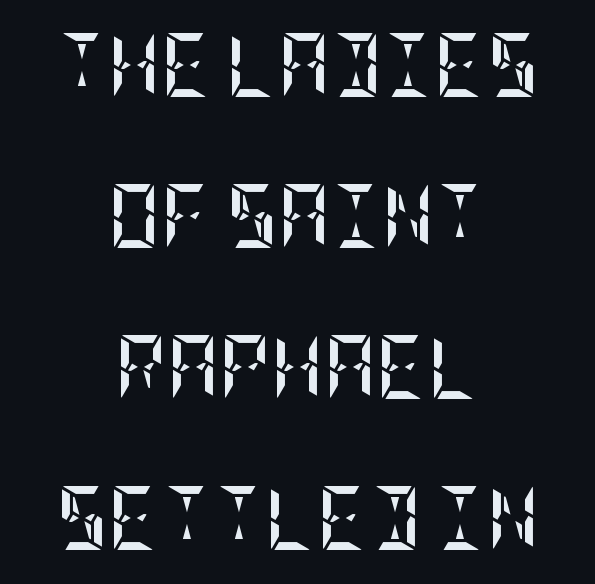
Quick note: interline space is abundant. Any mark beneath the type? The region is blank. This is the regular roman posture of the typeface. In terms of letterspacing, this is plain default setting.
